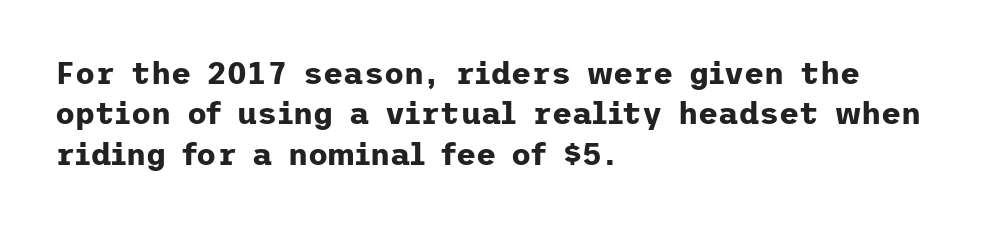
{"serif": "no", "italic": "no", "bold": "yes", "weight": "bold", "width": "normal", "stroke_contrast": "low", "x_height": "medium", "underline": "no", "align": "left", "line_spacing": "normal", "line_spacing_ratio": 1.3, "letter_spacing": "normal", "letter_spacing_em": 0.0, "glyph_px": 31}
